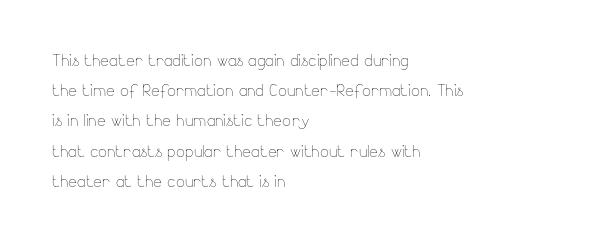
The image shows 21 px text type, upright; set left-aligned, normal line spacing (1.44x), normal letter spacing, not underlined.
